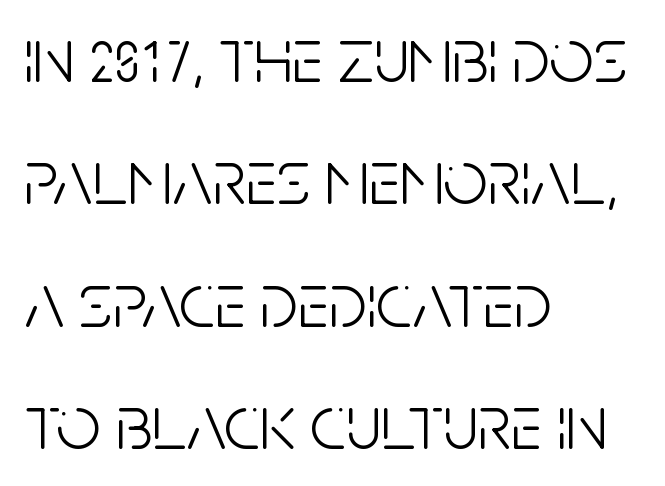
{"serif": "no", "italic": "no", "bold": "no", "weight": "light", "width": "condensed", "stroke_contrast": "low", "x_height": "large", "monospaced": "no", "underline": "no", "align": "left", "line_spacing": "normal", "line_spacing_ratio": 1.57, "letter_spacing": "normal", "letter_spacing_em": 0.0, "glyph_px": 78}
